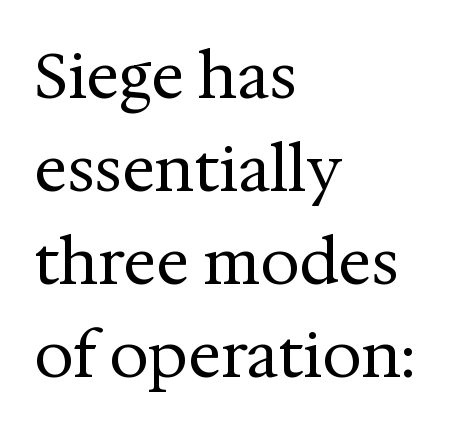
Q: Is the text bold? A: No.
Q: Is the text italic (slanted)? A: No, it is upright.
Q: Is the typeface a serif or a sans-serif typeface? A: Serif.
Q: Is the text underlined? A: No.
Q: How is the paragraph aligned? A: Left-aligned.
Q: Is the spacing between letters normal or unusually wide? A: Normal.
Q: Is the spacing between lines tight, normal or loose? A: Normal.
Q: Width (condensed, normal, or wide)? A: Normal.
Q: Stroke contrast? A: Medium.
Q: x-height? A: Medium.
Q: Monospaced? A: No.
